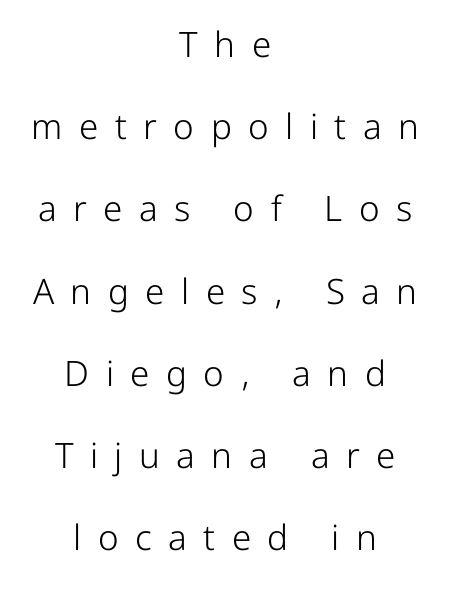
The image shows 35 px light sans-serif type, upright; set centered, loose line spacing (2.35x), unusually wide letter spacing (+0.47 em), not underlined; low stroke contrast and a medium x-height.
